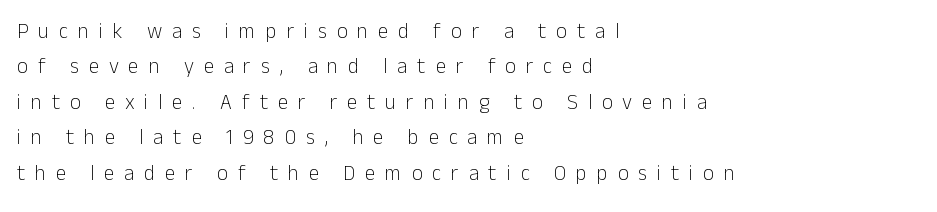
Q: Is the text bold? A: No.
Q: Is the text italic (slanted)? A: No, it is upright.
Q: Is the text underlined? A: No.
Q: How is the paragraph aligned? A: Left-aligned.
Q: Is the spacing between letters normal or unusually wide? A: Unusually wide.
Q: Is the spacing between lines tight, normal or loose? A: Normal.
